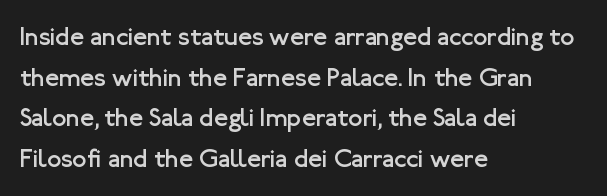
{"italic": "no", "bold": "no", "underline": "no", "align": "left", "line_spacing": "normal", "line_spacing_ratio": 1.56, "letter_spacing": "normal", "letter_spacing_em": 0.0, "glyph_px": 26}
